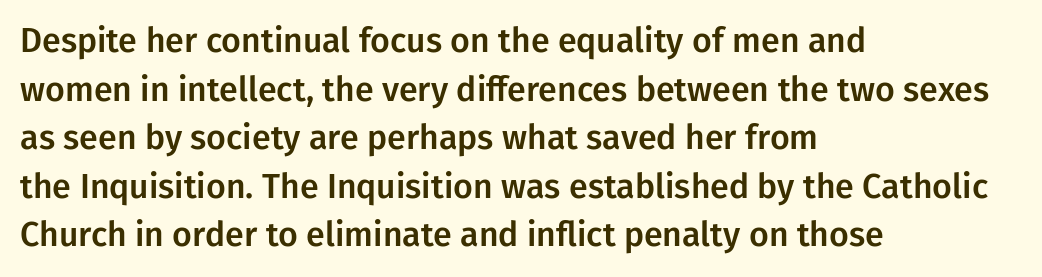
The type sits square on the baseline with zero lean. Reading down the column, the eye jumps a familiar distance to each next line. What kind of face is this? One without serifs — a sans. A classic flush-left, rag-right setting is used for this passage.
